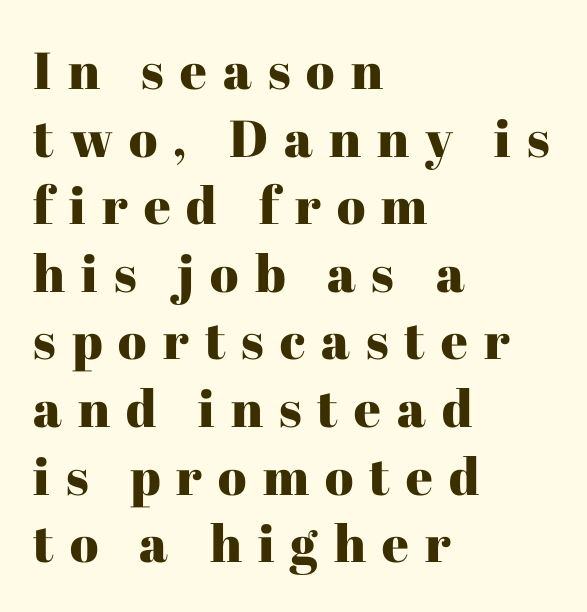
The image shows 52 px serif type, upright; set left-aligned, normal line spacing (1.3x), unusually wide letter spacing (+0.31 em), not underlined; high stroke contrast and a medium x-height.
